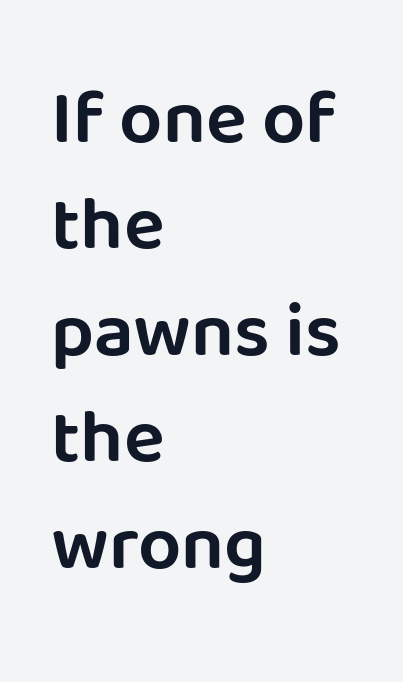
Q: Is the text italic (slanted)? A: No, it is upright.
Q: Is the typeface a serif or a sans-serif typeface? A: Sans-serif.
Q: Is the text underlined? A: No.
Q: How is the paragraph aligned? A: Left-aligned.
Q: Is the spacing between letters normal or unusually wide? A: Normal.
Q: Is the spacing between lines tight, normal or loose? A: Normal.
Q: Width (condensed, normal, or wide)? A: Normal.
Q: Stroke contrast? A: Low.
Q: x-height? A: Large.
Q: Monospaced? A: No.
